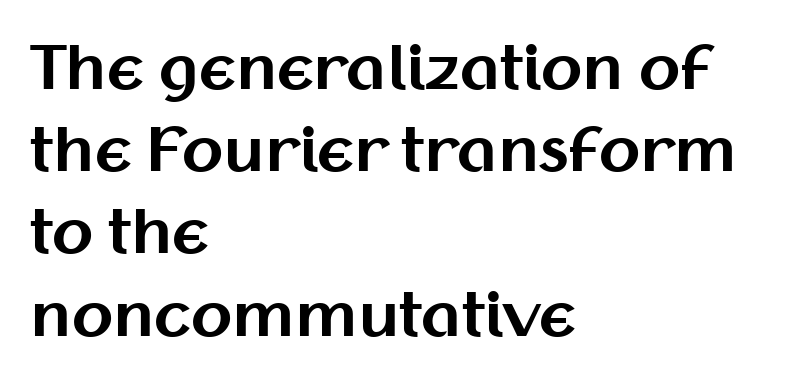
The image shows 60 px bold sans-serif type, upright; set left-aligned, normal line spacing (1.37x), normal letter spacing, not underlined; medium stroke contrast and a medium x-height.
